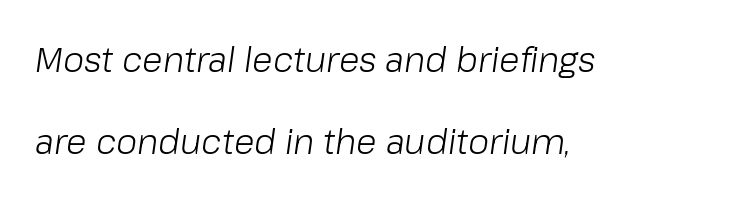
The image shows 34 px light type, italic (leaning right); set left-aligned, loose line spacing (2.41x), normal letter spacing, not underlined; low stroke contrast and a medium x-height.
